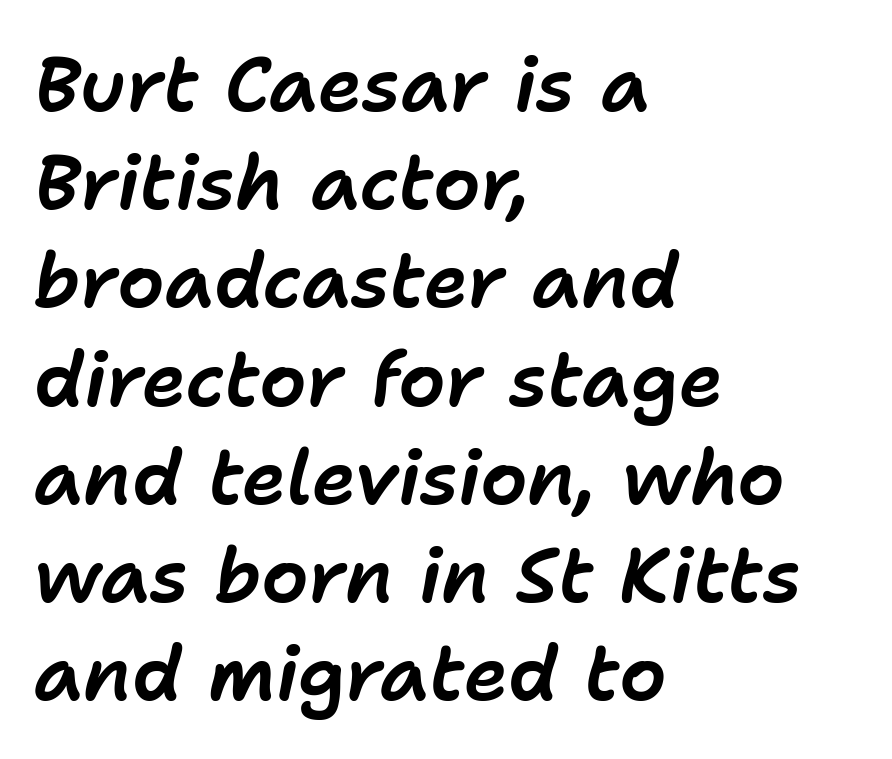
The image shows 75 px text type, italic (leaning right); set left-aligned, normal line spacing (1.31x), normal letter spacing, not underlined; low stroke contrast and a medium x-height.
